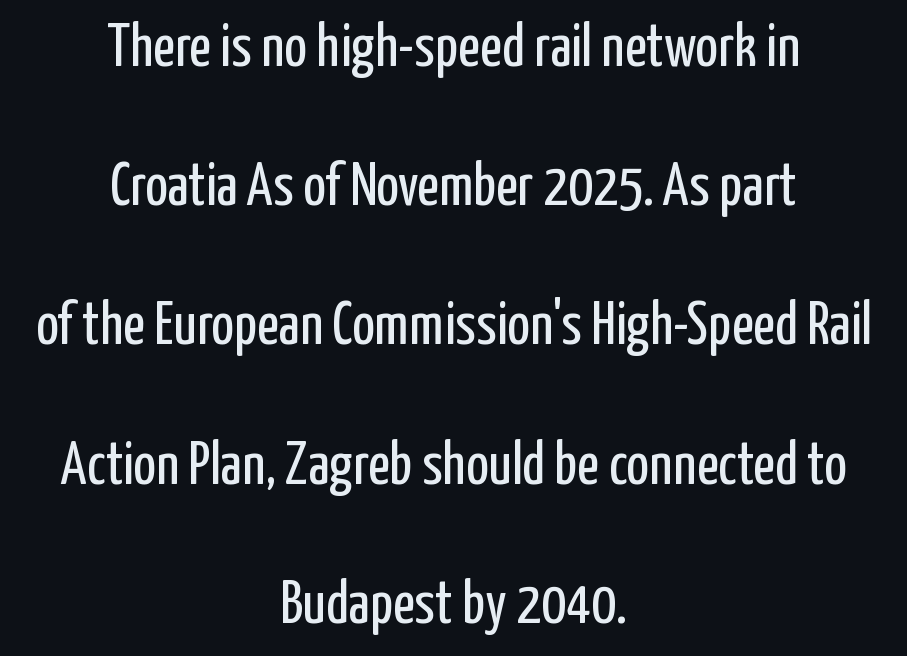
Q: Is the text bold? A: No.
Q: Is the text italic (slanted)? A: No, it is upright.
Q: Is the typeface a serif or a sans-serif typeface? A: Sans-serif.
Q: Is the text underlined? A: No.
Q: How is the paragraph aligned? A: Centered.
Q: Is the spacing between letters normal or unusually wide? A: Normal.
Q: Is the spacing between lines tight, normal or loose? A: Loose.
Q: Width (condensed, normal, or wide)? A: Condensed.
Q: Stroke contrast? A: Low.
Q: x-height? A: Medium.
Q: Monospaced? A: No.
